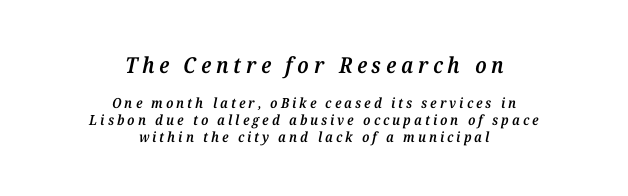
Q: Is the text bold? A: Semi-bold.
Q: Is the text italic (slanted)? A: Yes, it leans right by about 12 degrees.
Q: Is the text underlined? A: No.
Q: How is the paragraph aligned? A: Centered.
Q: Is the spacing between letters normal or unusually wide? A: Unusually wide.
Q: Which block of text is set in a larger size, the first (top) or the second (bottom)? A: The first (top) one.
